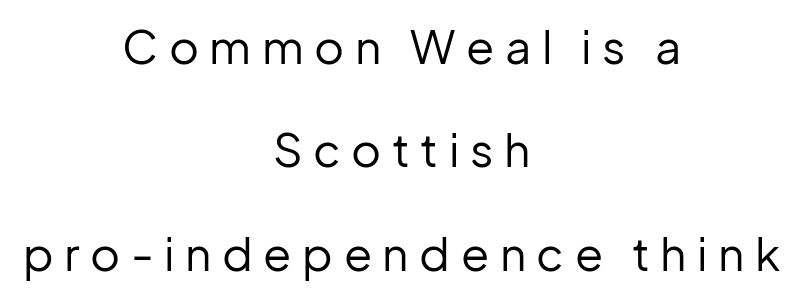
Q: Is the text bold? A: No.
Q: Is the text italic (slanted)? A: No, it is upright.
Q: Is the typeface a serif or a sans-serif typeface? A: Sans-serif.
Q: Is the text underlined? A: No.
Q: How is the paragraph aligned? A: Centered.
Q: Is the spacing between letters normal or unusually wide? A: Unusually wide.
Q: Is the spacing between lines tight, normal or loose? A: Loose.
Q: Width (condensed, normal, or wide)? A: Normal.
Q: Stroke contrast? A: Low.
Q: x-height? A: Medium.
Q: Monospaced? A: No.
